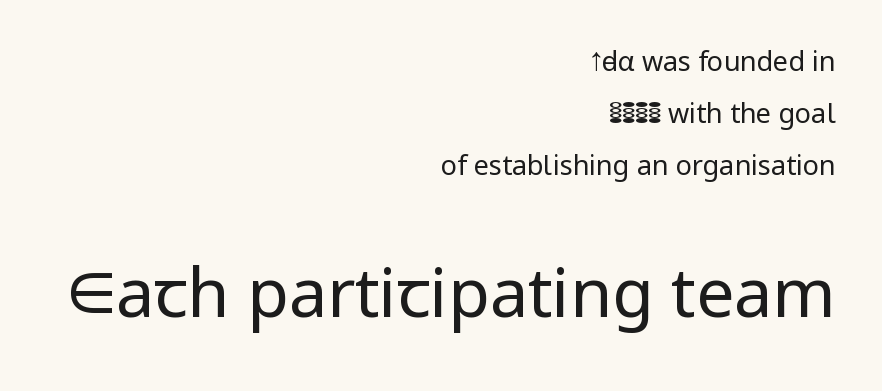
{"serif": "no", "italic": "no", "bold": "no", "weight": "regular", "width": "normal", "stroke_contrast": "low", "x_height": "medium", "monospaced": "no", "underline": "no", "align": "right", "line_spacing": "loose", "line_spacing_ratio": 1.92, "letter_spacing": "normal", "letter_spacing_em": 0.0, "larger_block": "second", "size_ratio": 2.52, "glyph_px": 68}
